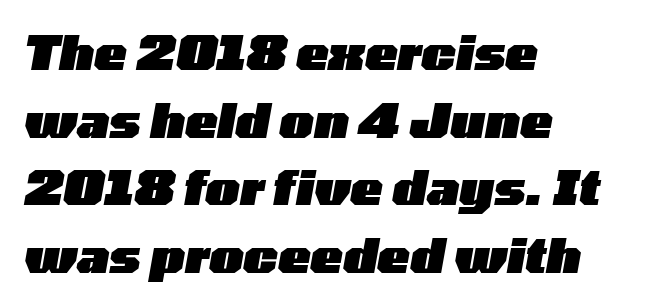
Clear beneath every line of the passage. Honestly, the row spacing looks completely unremarkable. Varying glyph widths throughout — classic text-font behaviour. The typesetting leans heavy: a genuine bold. The line texture is even and compact thanks to regular tracking.
